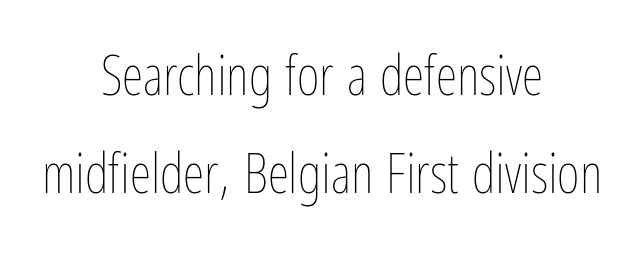
The image shows 55 px thin, condensed type, upright; set centered, line spacing 1.78x, normal letter spacing, not underlined; low stroke contrast and a medium x-height.
